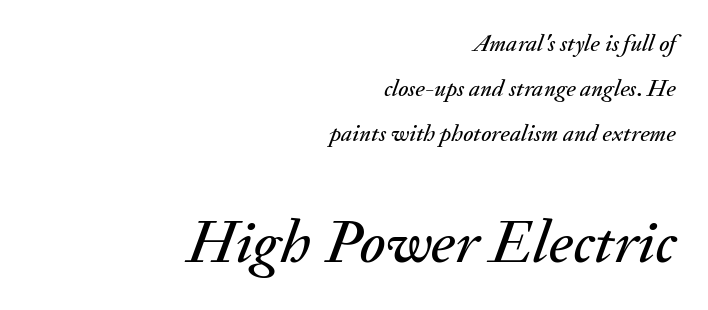
{"italic": "yes", "lean": "right", "slant_degrees": 20, "width": "normal", "stroke_contrast": "medium", "x_height": "small", "monospaced": "no", "underline": "no", "align": "right", "line_spacing_ratio": 1.87, "letter_spacing": "normal", "letter_spacing_em": 0.0, "larger_block": "second", "size_ratio": 2.54, "glyph_px": 61}
